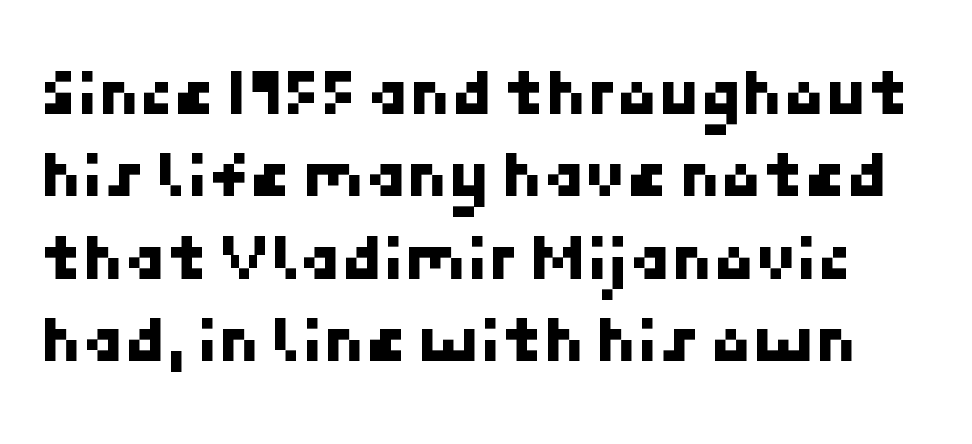
The zone under the glyphs is completely vacant. Stroke terminals: plain, sans-serif. In terms of letterspacing, this is plain default setting.
